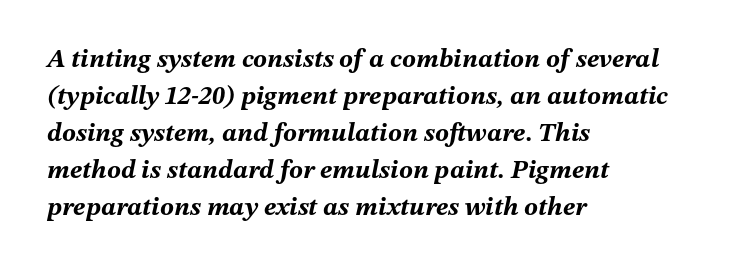
Q: Is the text bold? A: Yes.
Q: Is the text italic (slanted)? A: Yes, it leans right by about 12 degrees.
Q: Is the text underlined? A: No.
Q: How is the paragraph aligned? A: Left-aligned.
Q: Is the spacing between letters normal or unusually wide? A: Normal.
Q: Is the spacing between lines tight, normal or loose? A: Normal.
